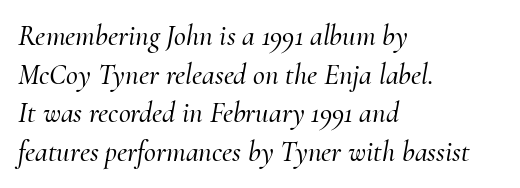
Q: Is the text italic (slanted)? A: Yes, it leans right by about 10 degrees.
Q: Is the typeface a serif or a sans-serif typeface? A: Serif.
Q: Is the text underlined? A: No.
Q: How is the paragraph aligned? A: Left-aligned.
Q: Is the spacing between letters normal or unusually wide? A: Normal.
Q: Is the spacing between lines tight, normal or loose? A: Normal.
Q: Width (condensed, normal, or wide)? A: Normal.
Q: Stroke contrast? A: Medium.
Q: x-height? A: Small.
Q: Monospaced? A: No.
